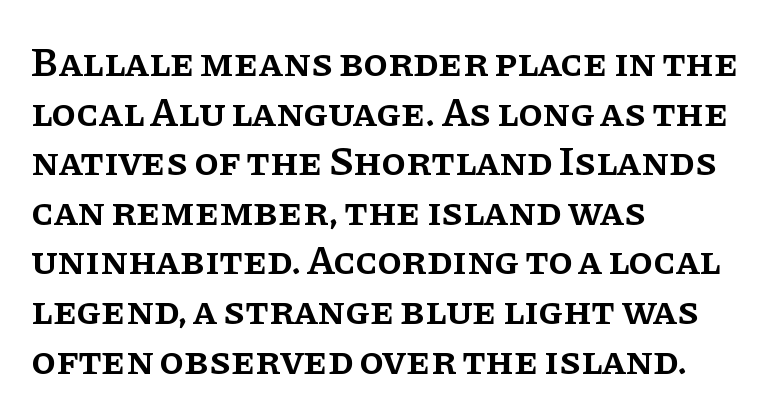
{"serif": "yes", "italic": "no", "bold": "semi", "weight": "semibold", "width": "normal", "stroke_contrast": "low", "x_height": "large", "monospaced": "no", "underline": "no", "align": "left", "line_spacing_ratio": 1.24, "letter_spacing": "normal", "letter_spacing_em": 0.0, "glyph_px": 40}
